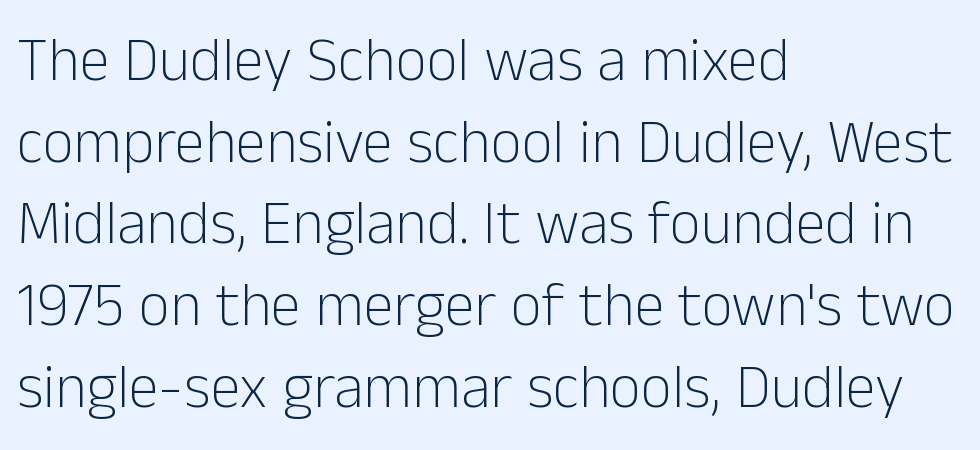
These lines sit exactly where default settings would place them. Italic: no, the glyphs are upright roman. The face used here is a sans, in the tradition of grotesques and geometrics. Nobody touched the tracking dial on this one. All the whitespace from short lines collects on the right. Summary of weight: not heavy and not bold.
